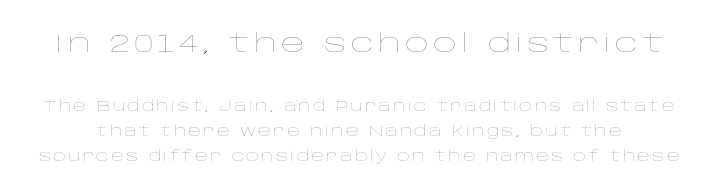
The image shows 26 px text type, upright; set line spacing 1.8x, not underlined; the first (top) block is 1.86x larger.
